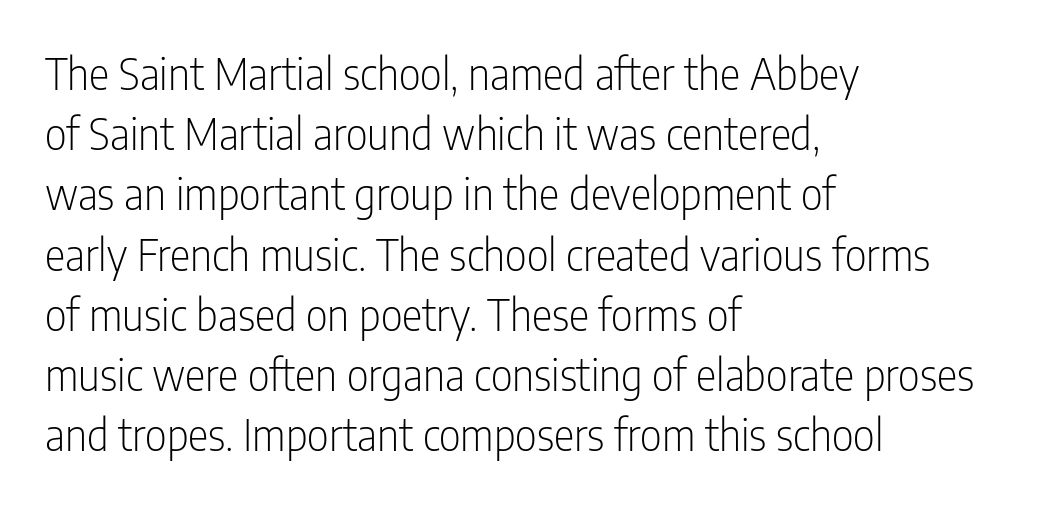
Are there feet on the stems? There aren't — it's a sans. Honestly, the letter spacing is just normal — you wouldn't notice it. Any mark beneath the type? The region is blank. Think standard paragraph weight, or any step lighter than that. Tall strokes in this sample are plumb rather than angled.
